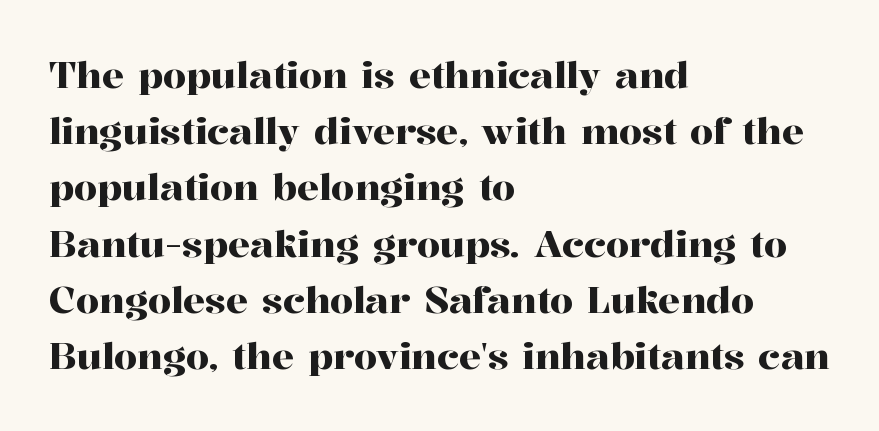
Quick note: not italic, upright. The letters carry serifs — small finishing strokes at the ends of their stems. Check the space under the baseline: it is left empty. In CSS terms this would be text-align: left. Normally led — the rows are evenly, conventionally spaced. Is this a fixed-width face? No — the glyphs have proportional, varying widths.
